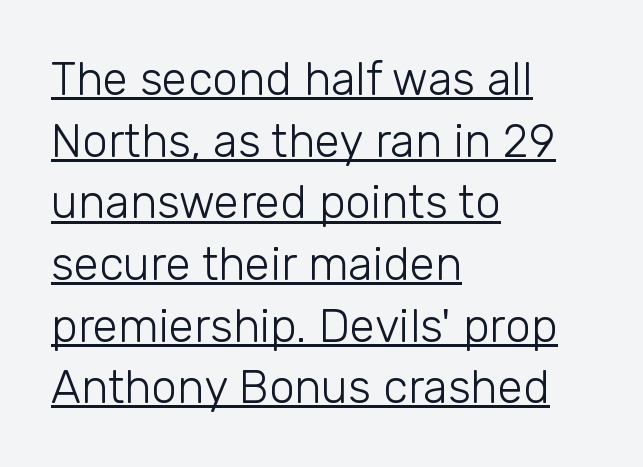
The image shows 46 px light sans-serif type, upright; set left-aligned, normal line spacing (1.34x), normal letter spacing, underlined; low stroke contrast and a medium x-height.
